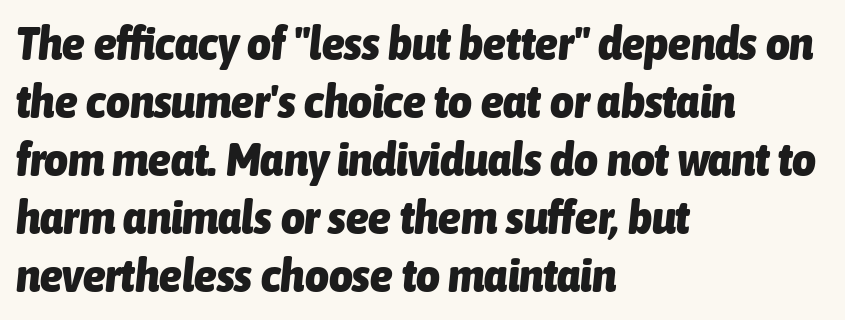
Interline gaps are of average width in this sample. Does the lettering tilt? It does — this is italic. The face used here is rendered with its standard letterfit. Here the designer chose a conventional face with non-uniform glyph widths.
